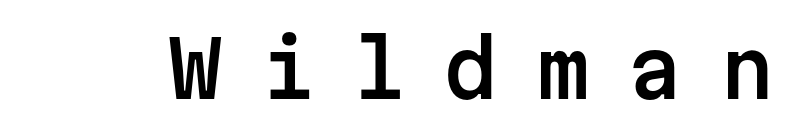
The gaps between neighbouring characters are conspicuously large. Do the characters align in a grid? Yes, the font is monospaced. Is there any slant? The stems are plumb. Descenders hang freely into open space. Type style note: lacks serifs.
